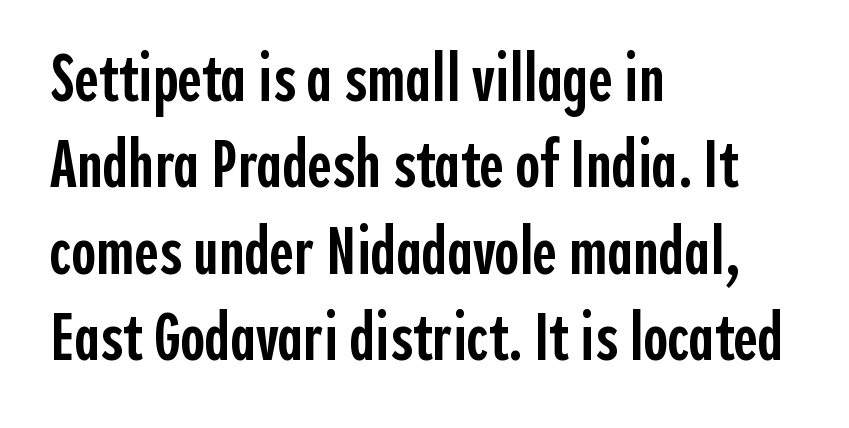
{"serif": "no", "italic": "no", "bold": "semi", "weight": "semibold", "width": "condensed", "x_height": "medium", "monospaced": "no", "underline": "no", "align": "left", "line_spacing": "normal", "line_spacing_ratio": 1.29, "letter_spacing": "normal", "letter_spacing_em": 0.0, "glyph_px": 67}
